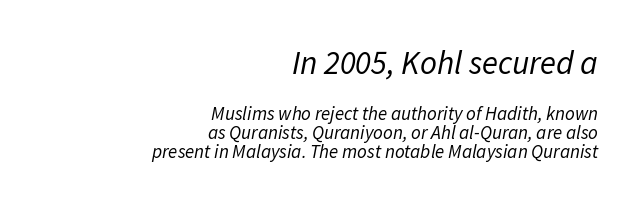
This reads as an unemphasized weight, regular at the heaviest. Italic? Definitely — the glyphs are oblique. The string is rendered with underlining switched off. The space between consecutive lines is stingy.
